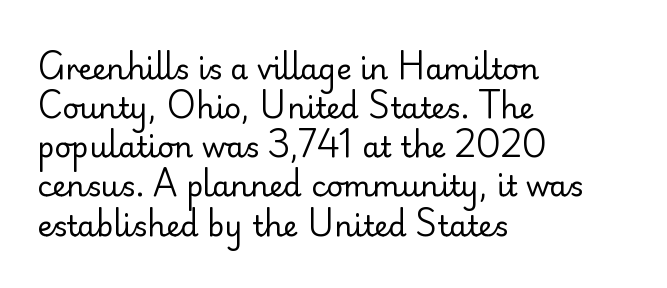
The image shows 29 px regular-weight sans-serif type, upright; set left-aligned, normal line spacing (1.35x), normal letter spacing, not underlined; low stroke contrast and a small x-height.
